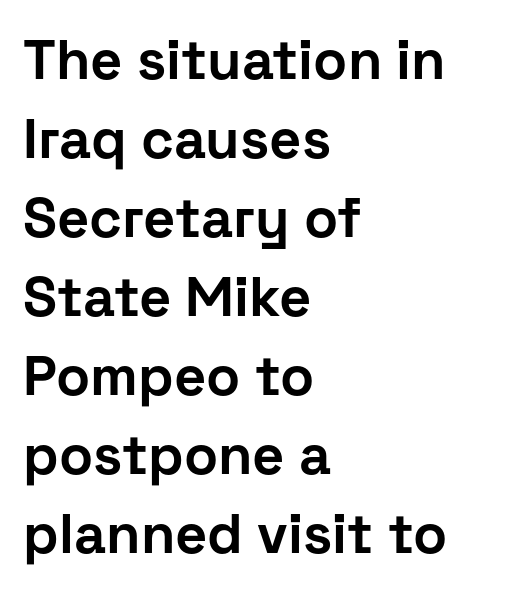
The image shows 56 px bold sans-serif type, upright; set left-aligned, normal line spacing (1.41x), normal letter spacing, not underlined; low stroke contrast and a medium x-height.
